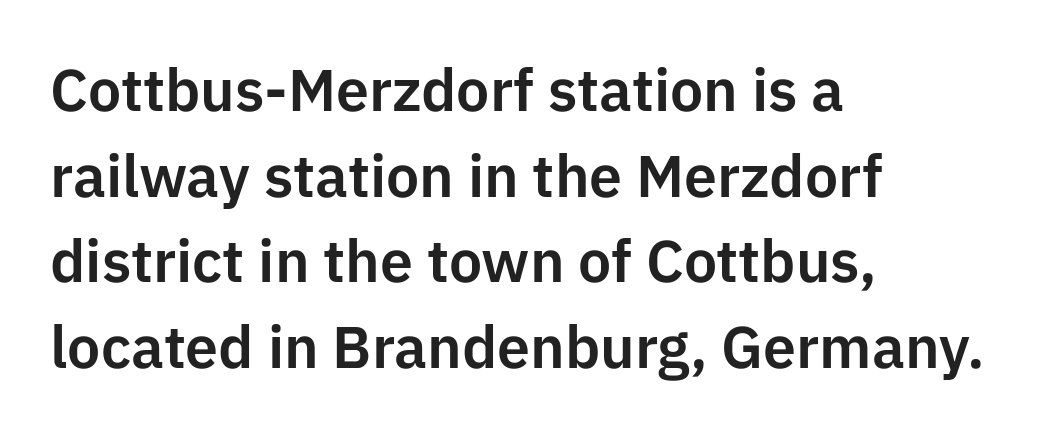
The rendering uses natural spacing where letterforms have individual widths. Does the type have serifs? No, each stem ends abruptly. The space between consecutive lines is moderate. The space beneath each line is pristine and unruled. The line texture is even and compact thanks to regular tracking.
